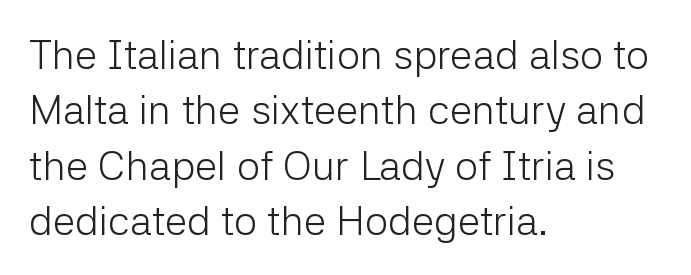
Quick note: underline off. This is not heavy type; no bold has been used. The axis of the letterforms is exactly vertical. A typesetter would label this face a sans.
